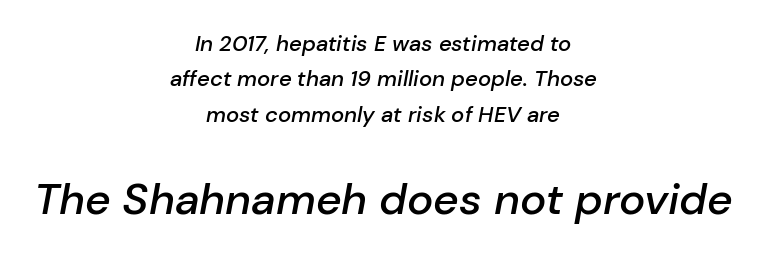
{"italic": "yes", "lean": "right", "slant_degrees": 10, "bold": "semi", "weight": "semibold", "width": "normal", "stroke_contrast": "low", "x_height": "medium", "monospaced": "no", "underline": "no", "align": "center", "line_spacing": "normal", "line_spacing_ratio": 1.61, "letter_spacing": "normal", "letter_spacing_em": 0.0, "larger_block": "second", "size_ratio": 2.0, "glyph_px": 44}
